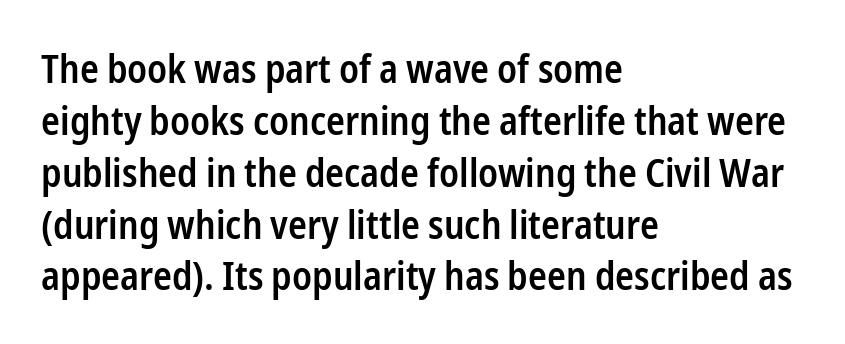
Q: Is the text bold? A: Semi-bold.
Q: Is the text italic (slanted)? A: No, it is upright.
Q: Is the typeface a serif or a sans-serif typeface? A: Sans-serif.
Q: Is the text underlined? A: No.
Q: How is the paragraph aligned? A: Left-aligned.
Q: Is the spacing between letters normal or unusually wide? A: Normal.
Q: Is the spacing between lines tight, normal or loose? A: Normal.
Q: Width (condensed, normal, or wide)? A: Condensed.
Q: Stroke contrast? A: Low.
Q: x-height? A: Medium.
Q: Monospaced? A: No.
